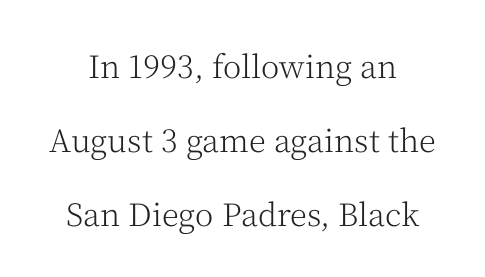
{"serif": "yes", "italic": "no", "bold": "no", "weight": "light", "width": "normal", "stroke_contrast": "medium", "x_height": "medium", "monospaced": "no", "underline": "no", "line_spacing": "loose", "line_spacing_ratio": 2.38, "letter_spacing": "normal", "letter_spacing_em": 0.0, "glyph_px": 31}
